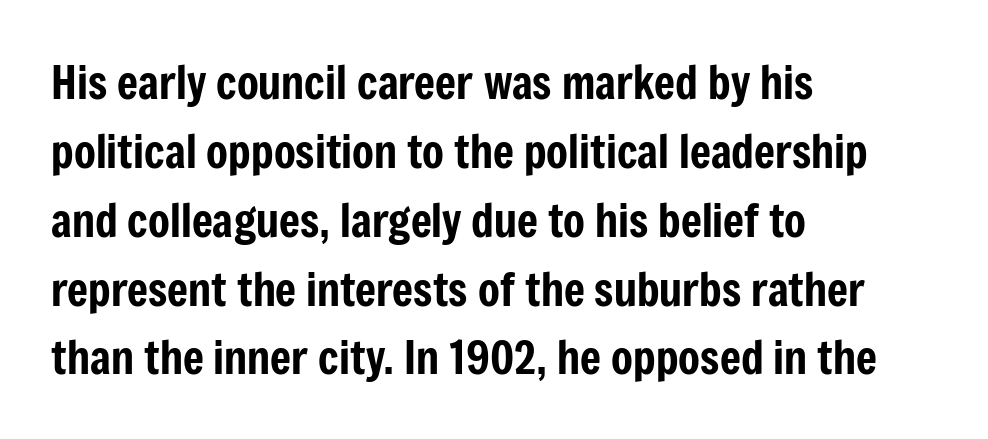
{"serif": "no", "italic": "no", "width": "condensed", "stroke_contrast": "low", "x_height": "medium", "monospaced": "no", "underline": "no", "align": "left", "line_spacing": "normal", "line_spacing_ratio": 1.53, "letter_spacing": "normal", "letter_spacing_em": 0.0, "glyph_px": 45}
